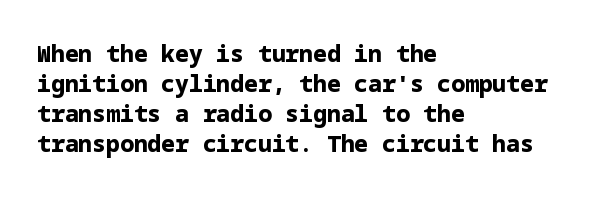
Q: Is the text bold? A: Yes.
Q: Is the text italic (slanted)? A: No, it is upright.
Q: Is the text underlined? A: No.
Q: How is the paragraph aligned? A: Left-aligned.
Q: Is the spacing between letters normal or unusually wide? A: Normal.
Q: Is the spacing between lines tight, normal or loose? A: Normal.
